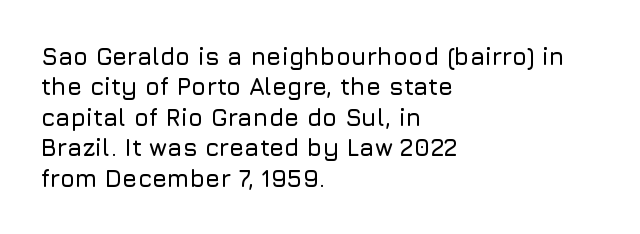
The image shows 24 px text type, upright; set left-aligned, normal line spacing (1.27x), normal letter spacing, not underlined.
